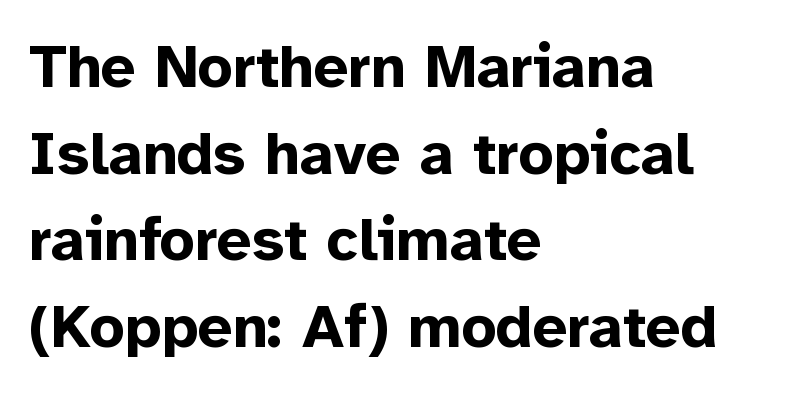
The image shows 61 px bold sans-serif type, upright; set left-aligned, normal line spacing (1.42x), normal letter spacing, not underlined; low stroke contrast and a medium x-height.
